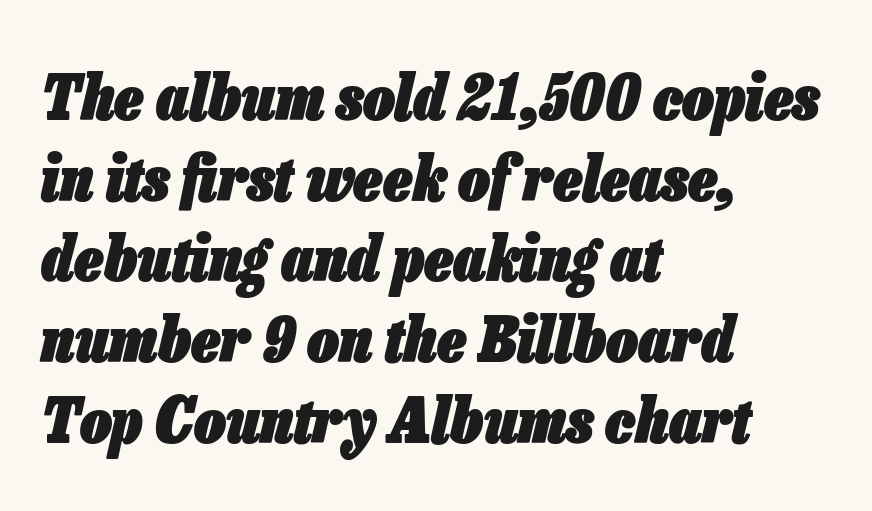
Q: Is the text bold? A: Yes.
Q: Is the text italic (slanted)? A: Yes, it leans right by about 13 degrees.
Q: Is the text underlined? A: No.
Q: How is the paragraph aligned? A: Left-aligned.
Q: Is the spacing between letters normal or unusually wide? A: Normal.
Q: Is the spacing between lines tight, normal or loose? A: Normal.
Q: Width (condensed, normal, or wide)? A: Condensed.
Q: Stroke contrast? A: Low.
Q: x-height? A: Medium.
Q: Monospaced? A: No.
